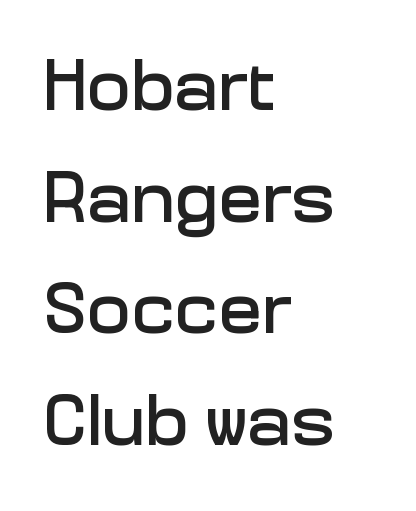
The letters advance in unequal steps, a hallmark of proportional type. A student would call this left alignment; a typographer would say flush left, rag right. How are the letters spaced? Ordinarily, with no added tracking. Every stem runs plumb, perpendicular to the baseline. Does the leading feel generous? No, just average. Observe the absence of serifs on each vertical stroke in this sample.
